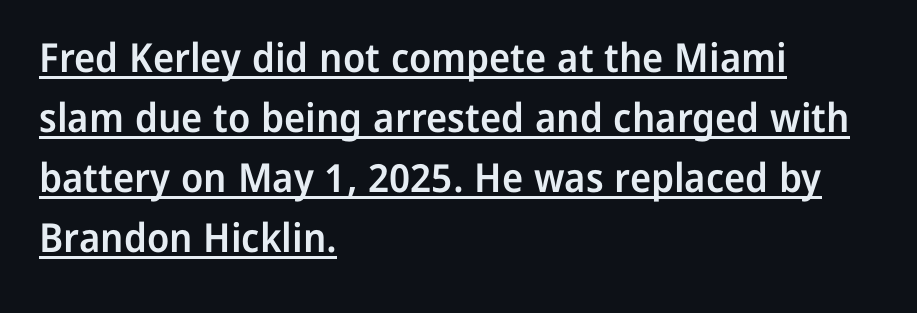
Q: Is the text bold? A: Semi-bold.
Q: Is the text italic (slanted)? A: No, it is upright.
Q: Is the typeface a serif or a sans-serif typeface? A: Sans-serif.
Q: Is the text underlined? A: Yes.
Q: How is the paragraph aligned? A: Left-aligned.
Q: Is the spacing between letters normal or unusually wide? A: Normal.
Q: Is the spacing between lines tight, normal or loose? A: Normal.
Q: Width (condensed, normal, or wide)? A: Normal.
Q: Stroke contrast? A: Low.
Q: x-height? A: Medium.
Q: Monospaced? A: No.
